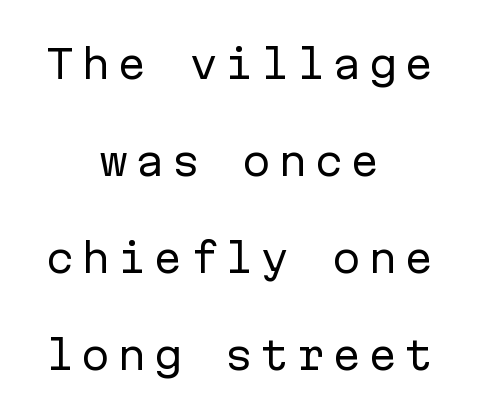
{"serif": "no", "italic": "no", "bold": "no", "weight": "regular", "width": "normal", "stroke_contrast": "low", "x_height": "medium", "monospaced": "yes", "underline": "no", "align": "center", "line_spacing": "loose", "line_spacing_ratio": 2.49, "glyph_px": 39}
